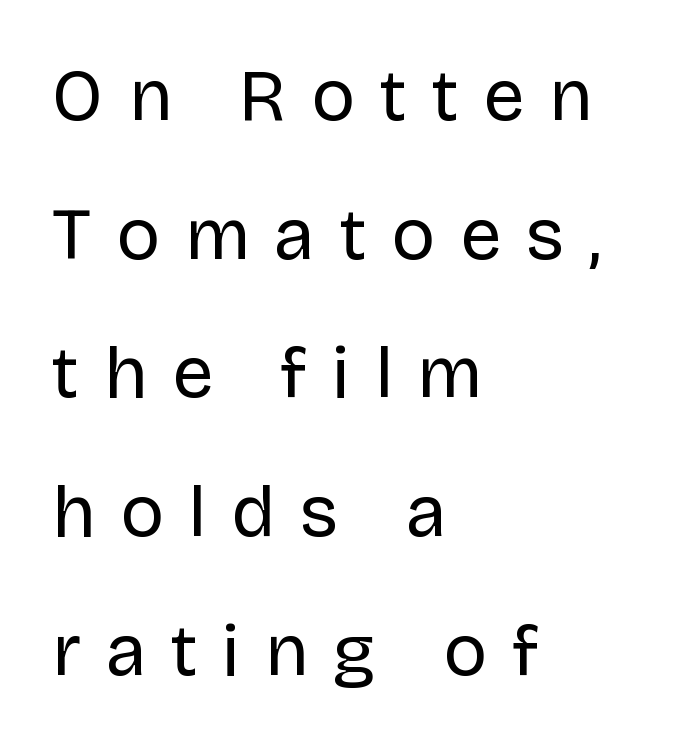
Proportional: the letters do not fall into vertical columns. Casual observation: everything's shoved over to the left. Quick note: interline space is abundant. The lettering holds an erect, upright posture throughout. A typesetter would call this heavily tracked-out type. A sans-serif font was chosen for this passage.
